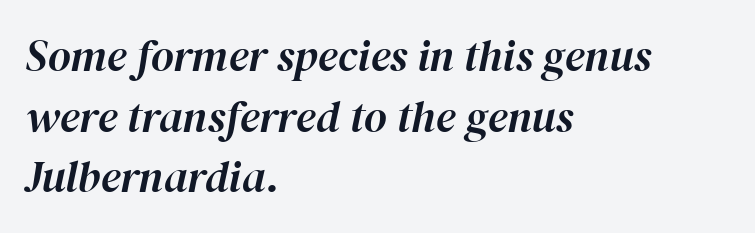
The image shows 44 px text type, italic (leaning right); set left-aligned, normal line spacing (1.38x), normal letter spacing, not underlined; high stroke contrast and a medium x-height.
